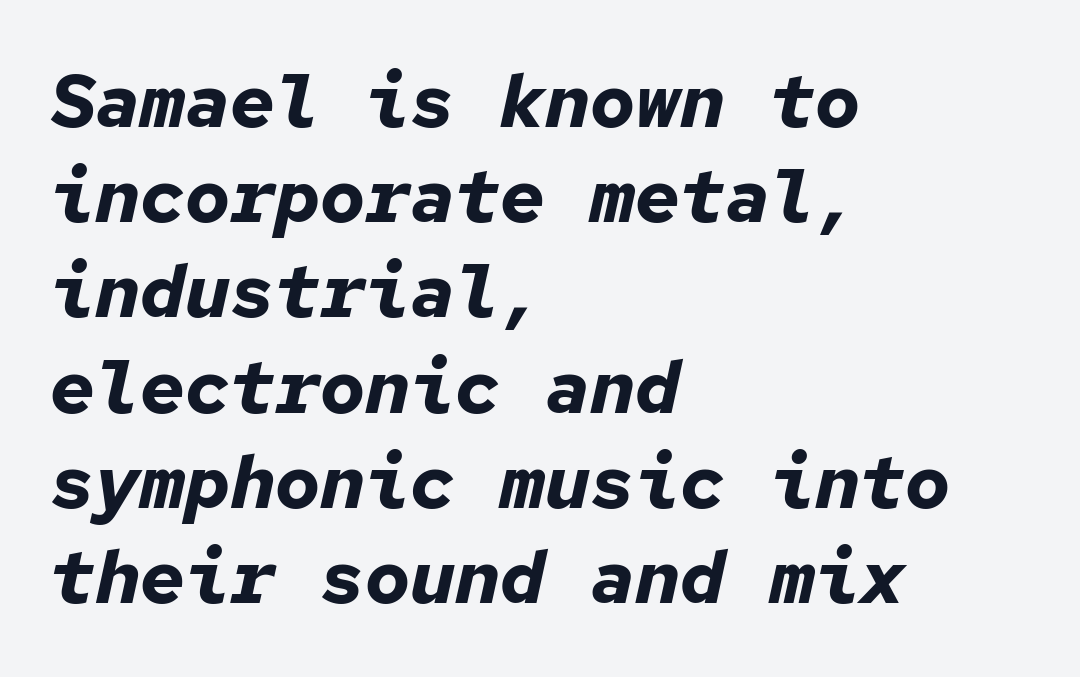
{"italic": "yes", "lean": "right", "slant_degrees": 12, "bold": "yes", "weight": "bold", "width": "normal", "stroke_contrast": "low", "x_height": "medium", "monospaced": "yes", "underline": "no", "align": "left", "line_spacing": "normal", "line_spacing_ratio": 1.27, "letter_spacing": "normal", "letter_spacing_em": 0.0, "glyph_px": 75}
